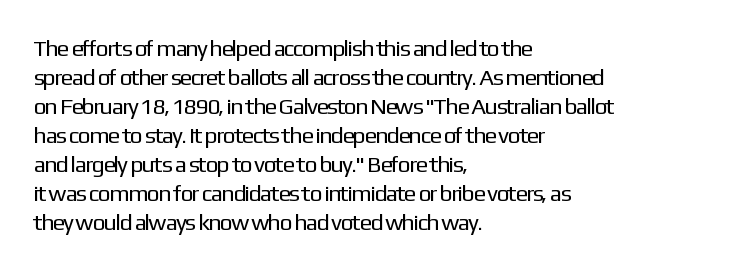
The image shows 23 px text type, upright; set left-aligned, normal line spacing (1.26x), normal letter spacing, not underlined.
